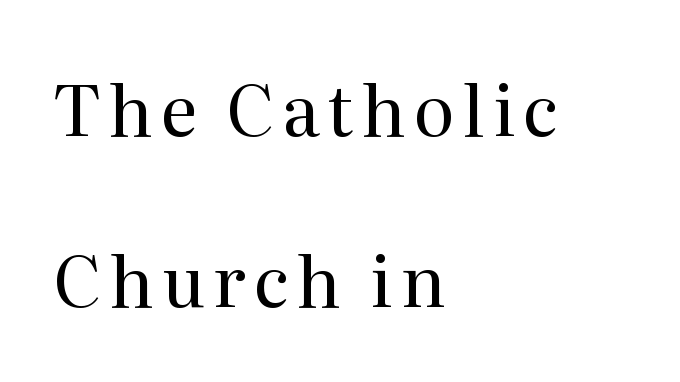
Q: Is the text bold? A: No.
Q: Is the text italic (slanted)? A: No, it is upright.
Q: Is the typeface a serif or a sans-serif typeface? A: Serif.
Q: Is the text underlined? A: No.
Q: How is the paragraph aligned? A: Left-aligned.
Q: Is the spacing between lines tight, normal or loose? A: Loose.
Q: Width (condensed, normal, or wide)? A: Normal.
Q: Stroke contrast? A: Medium.
Q: x-height? A: Medium.
Q: Monospaced? A: No.
